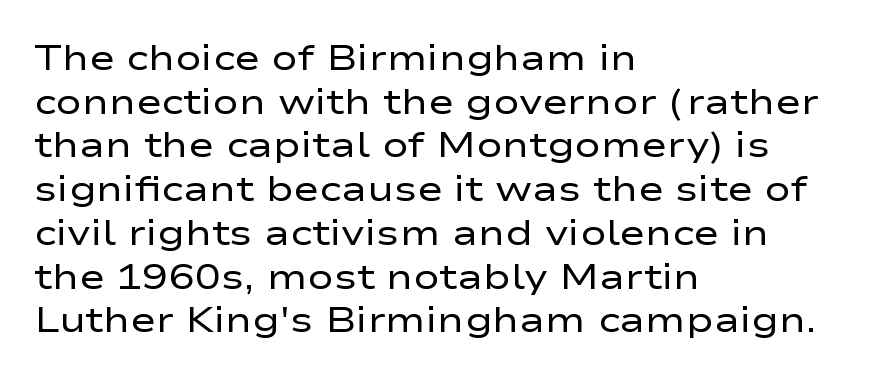
The image shows 35 px regular-weight, wide sans-serif type, upright; set left-aligned, normal line spacing (1.25x), normal letter spacing, not underlined; low stroke contrast and a medium x-height.
